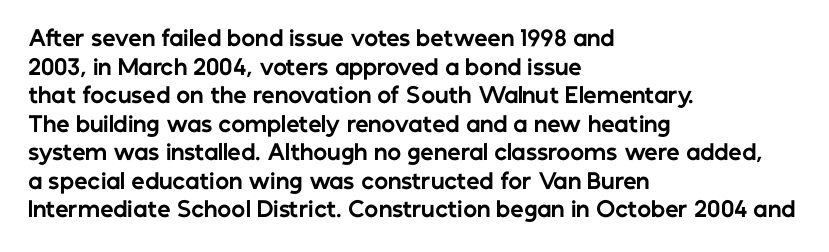
Notice how descenders clear the ascenders below comfortably — that's standard leading. Clear beneath every line of the passage. These lines are set flush left with a ragged right edge. The type sits square on the baseline with zero lean. Each word holds together tightly as a unit, with standard inter-letter gaps.
